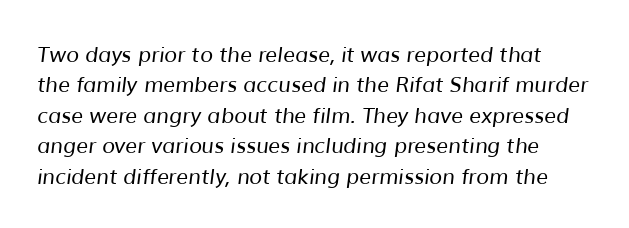
Q: Is the text bold? A: No.
Q: Is the text underlined? A: No.
Q: Is the spacing between letters normal or unusually wide? A: Normal.
Q: Is the spacing between lines tight, normal or loose? A: Normal.
